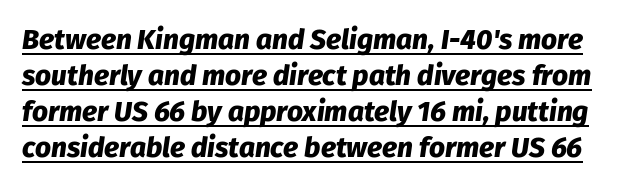
Q: Is the text bold? A: Yes.
Q: Is the text italic (slanted)? A: Yes, it leans right by about 8 degrees.
Q: Is the text underlined? A: Yes.
Q: Is the spacing between letters normal or unusually wide? A: Normal.
Q: Is the spacing between lines tight, normal or loose? A: Normal.
Q: Width (condensed, normal, or wide)? A: Normal.
Q: Stroke contrast? A: Low.
Q: x-height? A: Medium.
Q: Monospaced? A: No.
